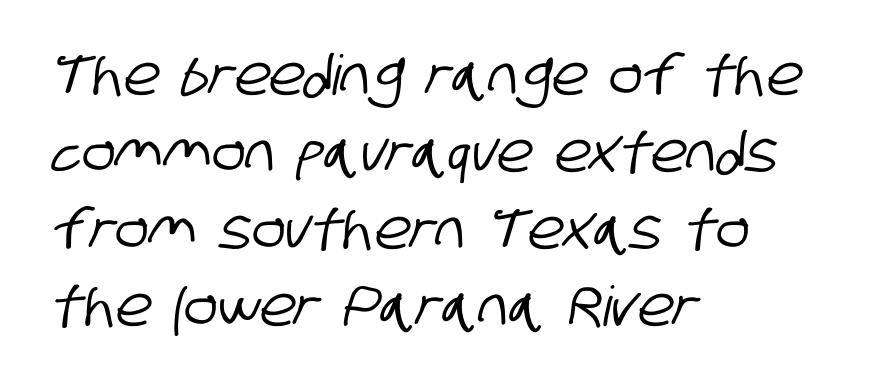
Leading: standard. Check under the words: just untouched page. Compared with typical body copy, the letter spacing here is the same. Varying glyph widths throughout — classic text-font behaviour.
